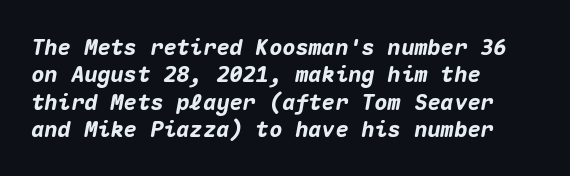
The image shows 22 px bold type, italic (leaning right); set left-aligned, line spacing 1.24x, normal letter spacing, not underlined.
